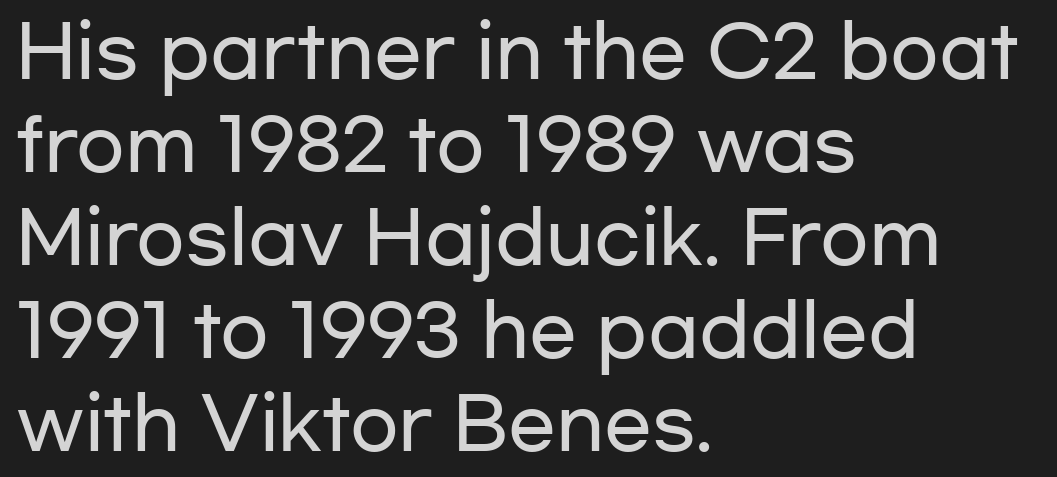
The image shows 71 px wide sans-serif type, upright; set left-aligned, normal line spacing (1.31x), normal letter spacing, not underlined; low stroke contrast and a medium x-height.
